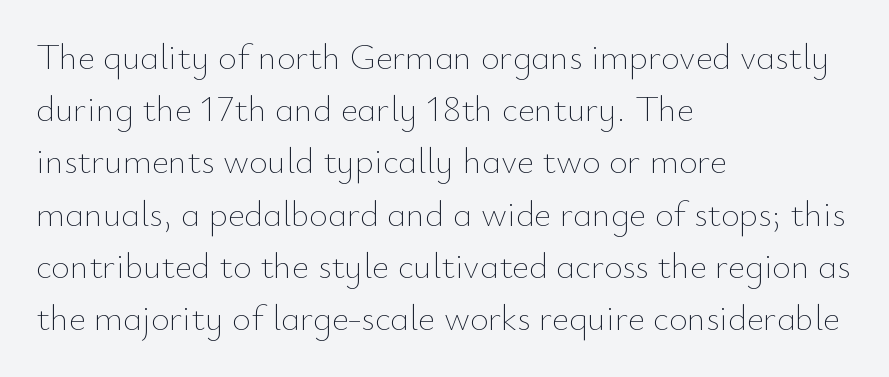
The image shows 36 px thin type, upright; set left-aligned, normal line spacing (1.45x), normal letter spacing, not underlined; low stroke contrast and a small x-height.
